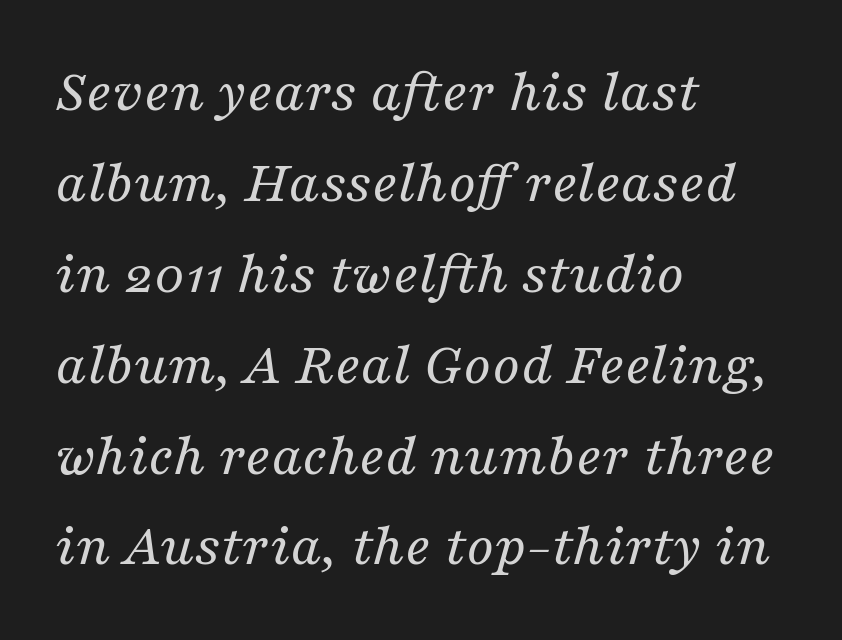
{"serif": "yes", "italic": "yes", "lean": "right", "slant_degrees": 16, "bold": "no", "weight": "regular", "width": "normal", "stroke_contrast": "medium", "x_height": "medium", "monospaced": "no", "underline": "no", "align": "left", "line_spacing": "normal", "line_spacing_ratio": 1.49, "letter_spacing": "normal", "letter_spacing_em": 0.0, "glyph_px": 61}
